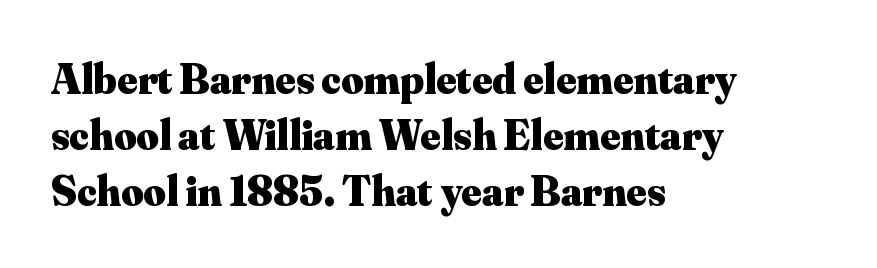
The image shows 43 px heavy serif type, upright; set left-aligned, normal line spacing (1.3x), normal letter spacing, not underlined; medium stroke contrast and a small x-height.
